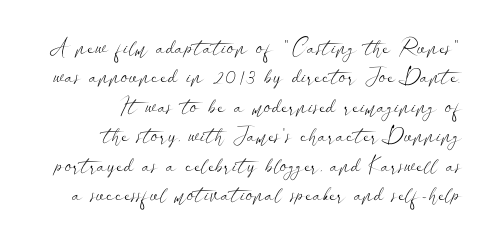
Casual observation: everything's shoved over to the right. Lines of text with bare space underneath. This block has exactly the height ordinary leading produces. Nothing unusual about the tracking: characters are spaced as the font intends.
